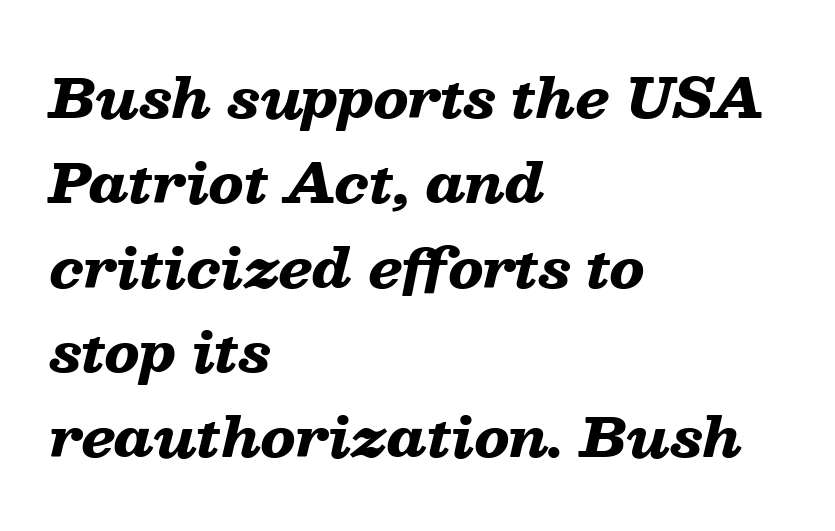
Q: Is the text bold? A: Yes.
Q: Is the text italic (slanted)? A: Yes, it leans right by about 13 degrees.
Q: Is the text underlined? A: No.
Q: How is the paragraph aligned? A: Left-aligned.
Q: Is the spacing between letters normal or unusually wide? A: Normal.
Q: Is the spacing between lines tight, normal or loose? A: Normal.
Q: Width (condensed, normal, or wide)? A: Wide.
Q: Stroke contrast? A: Low.
Q: x-height? A: Medium.
Q: Monospaced? A: No.
